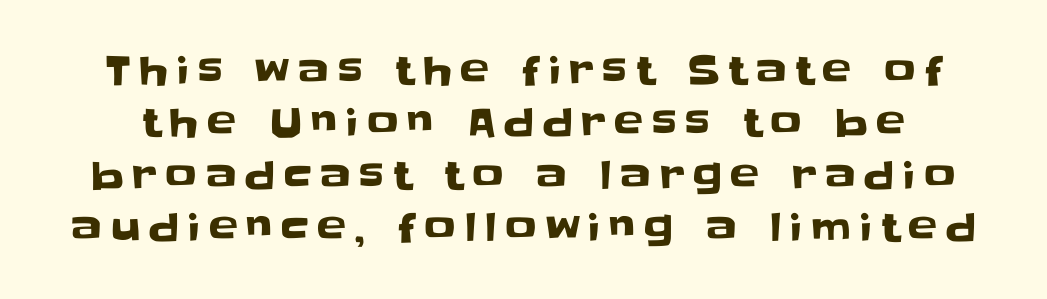
The image shows 39 px sans-serif type, upright; set normal line spacing (1.34x), unusually wide letter spacing (+0.22 em), not underlined; low stroke contrast and a large x-height.
